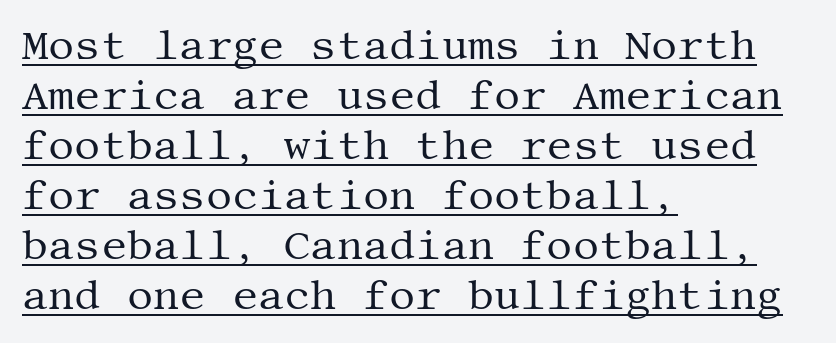
The image shows 41 px regular-weight serif type, upright; set left-aligned, line spacing 1.22x, normal letter spacing, underlined; medium stroke contrast and a large x-height.
